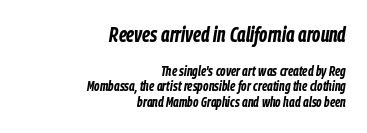
Just letters on the line, the space beneath them empty. Students, observe: this is what under-led, compact text looks like. Line endings align vertically; line beginnings do not. This sample uses an oblique cut, with every glyph tilted off the vertical. Observe the ordinary spacing: letters are neighbours, not strangers. As a designer I'd log this as weight 700, bold.
